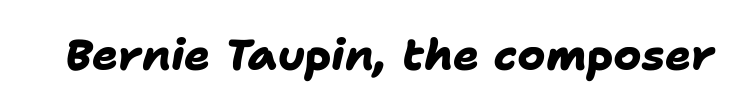
Q: Is the text bold? A: Yes.
Q: Is the typeface a serif or a sans-serif typeface? A: Sans-serif.
Q: Is the text underlined? A: No.
Q: Is the spacing between letters normal or unusually wide? A: Normal.
Q: Width (condensed, normal, or wide)? A: Normal.
Q: Stroke contrast? A: Low.
Q: x-height? A: Medium.
Q: Monospaced? A: No.
